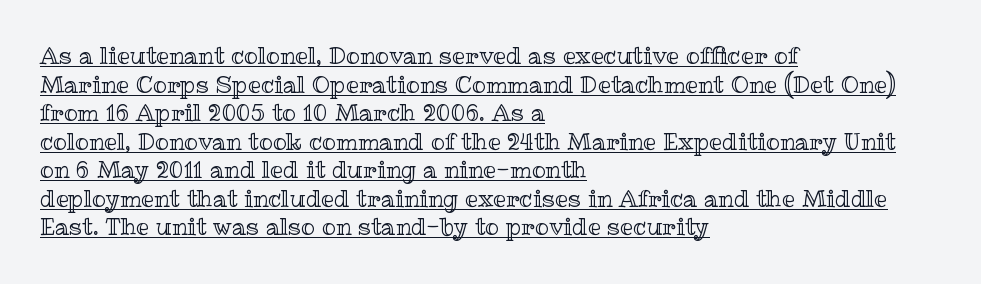
The image shows 23 px text type, upright; set left-aligned, line spacing 1.24x, normal letter spacing, underlined.
